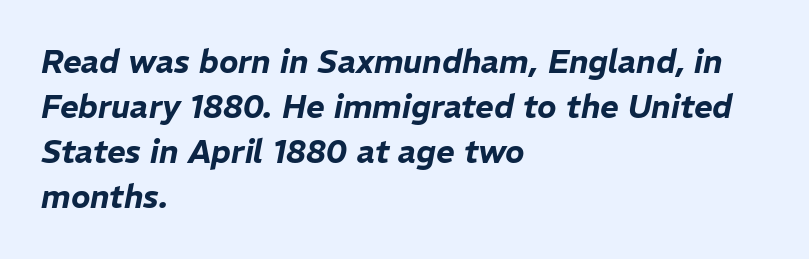
The image shows 32 px text type, italic (leaning right); set left-aligned, normal line spacing (1.41x), normal letter spacing, not underlined; low stroke contrast and a medium x-height.
